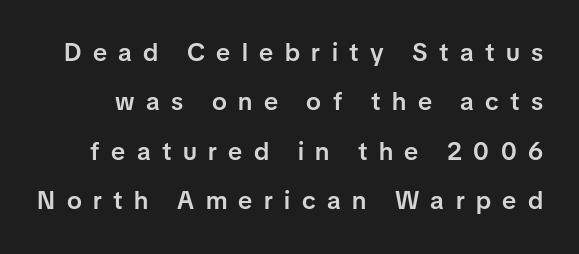
{"italic": "no", "bold": "semi", "underline": "no", "line_spacing": "loose", "line_spacing_ratio": 1.98, "letter_spacing": "wide", "letter_spacing_em": 0.46, "glyph_px": 25}
